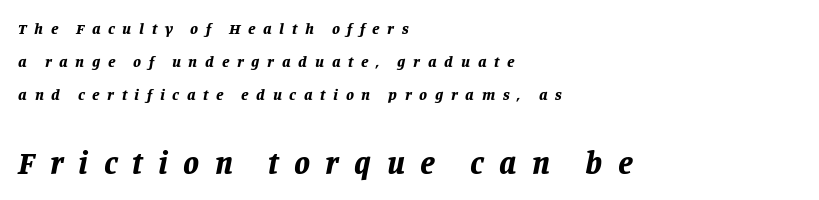
The image shows 32 px bold type, italic (leaning right); set left-aligned, loose line spacing (2.05x), unusually wide letter spacing (+0.48 em), not underlined; the second (bottom) block is 2.0x larger; low stroke contrast and a large x-height.
